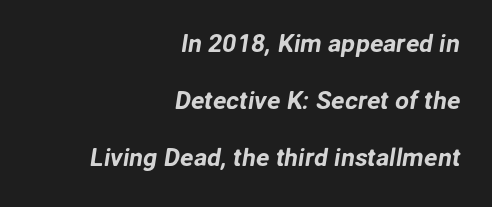
The image shows 25 px text type; set right-aligned, loose line spacing (2.29x), normal letter spacing, not underlined.
